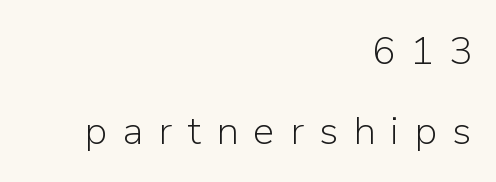
The image shows 39 px light sans-serif type, upright; set right-aligned, loose line spacing (2.04x), unusually wide letter spacing (+0.38 em), not underlined; low stroke contrast and a medium x-height.
